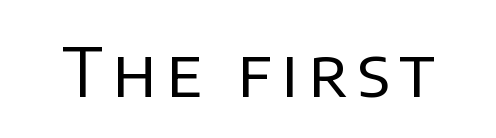
Is there any slant? The stems are plumb. The weight would be labelled regular, book, light, or lighter still. Looks like regular typesetting: each glyph gets only the width it needs. Underlining? Definitely not there. A sans-serif font was chosen for this passage.
